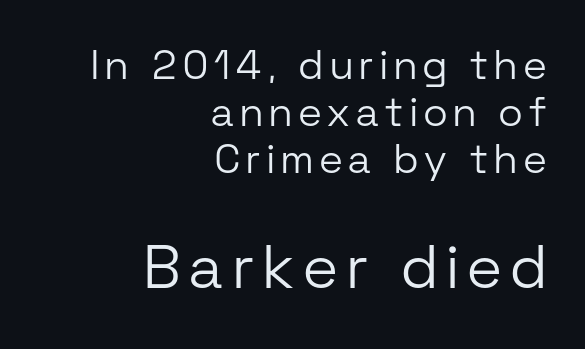
{"serif": "no", "italic": "no", "bold": "no", "weight": "light", "width": "normal", "stroke_contrast": "low", "x_height": "medium", "monospaced": "no", "underline": "no", "align": "right", "line_spacing": "tight", "line_spacing_ratio": 1.15, "larger_block": "second", "size_ratio": 1.49, "glyph_px": 61}
